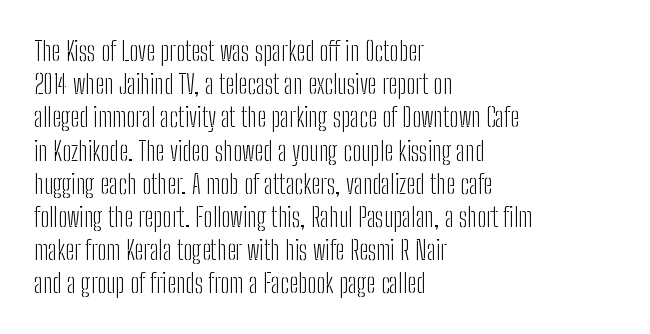
The zone under the glyphs is completely vacant. The passage is arranged the way most books set body copy — flush left. The type sits square on the baseline with zero lean. Weight: in the light-to-regular range. In terms of letterspacing, this is plain default setting.
